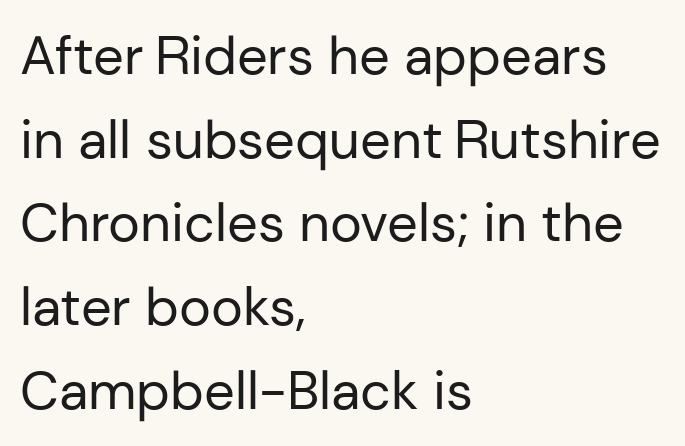
Q: Is the text bold? A: No.
Q: Is the text italic (slanted)? A: No, it is upright.
Q: Is the typeface a serif or a sans-serif typeface? A: Sans-serif.
Q: Is the text underlined? A: No.
Q: How is the paragraph aligned? A: Left-aligned.
Q: Is the spacing between letters normal or unusually wide? A: Normal.
Q: Is the spacing between lines tight, normal or loose? A: Normal.
Q: Width (condensed, normal, or wide)? A: Normal.
Q: Stroke contrast? A: Low.
Q: x-height? A: Medium.
Q: Monospaced? A: No.
